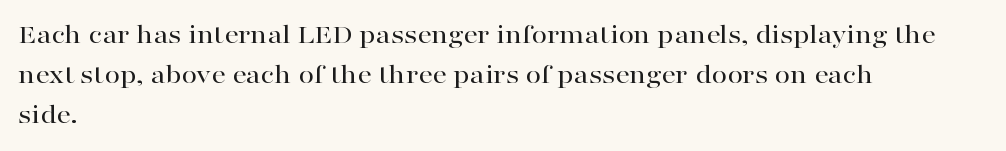
Q: Is the text italic (slanted)? A: No, it is upright.
Q: Is the typeface a serif or a sans-serif typeface? A: Serif.
Q: Is the text underlined? A: No.
Q: How is the paragraph aligned? A: Left-aligned.
Q: Is the spacing between letters normal or unusually wide? A: Normal.
Q: Is the spacing between lines tight, normal or loose? A: Normal.
Q: Width (condensed, normal, or wide)? A: Wide.
Q: Stroke contrast? A: High.
Q: x-height? A: Medium.
Q: Monospaced? A: No.
